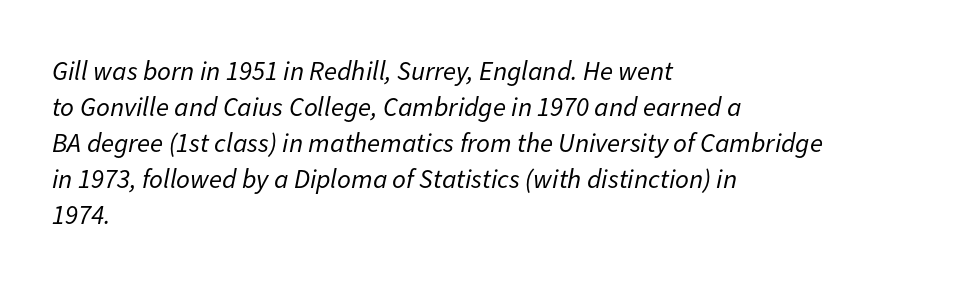
Q: Is the text bold? A: No.
Q: Is the text italic (slanted)? A: Yes, it leans right by about 11 degrees.
Q: Is the text underlined? A: No.
Q: How is the paragraph aligned? A: Left-aligned.
Q: Is the spacing between letters normal or unusually wide? A: Normal.
Q: Is the spacing between lines tight, normal or loose? A: Normal.
